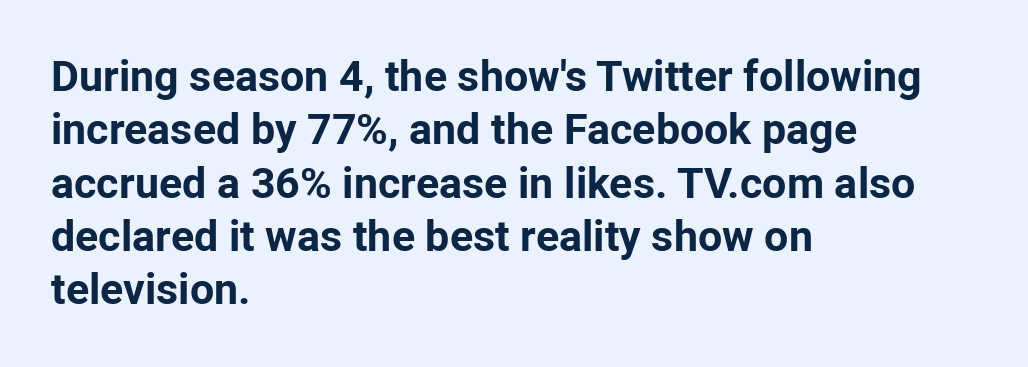
The characters display no serif detailing; their extremities are plain. No italicization has been applied; the sample stays upright. Heavy-handed strokes throughout: this text is bold. The face used here is proportionally spaced, like ordinary book or web type. Anything drawn beneath the words? Only blank space.
